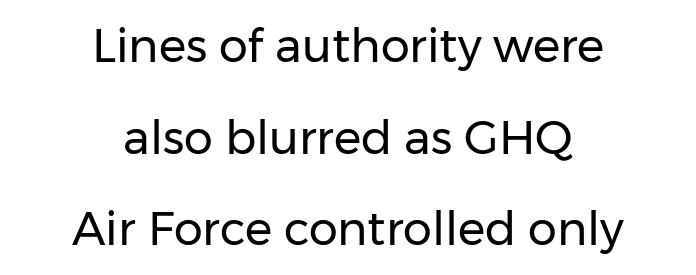
{"serif": "no", "italic": "no", "bold": "no", "weight": "regular", "width": "normal", "stroke_contrast": "low", "x_height": "medium", "monospaced": "no", "underline": "no", "align": "center", "line_spacing": "loose", "line_spacing_ratio": 1.99, "letter_spacing": "normal", "letter_spacing_em": 0.0, "glyph_px": 46}
